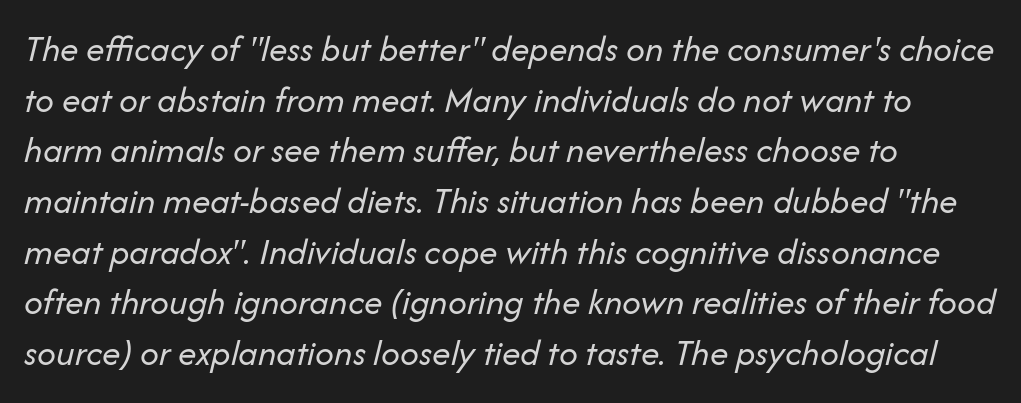
Q: Is the text bold? A: No.
Q: Is the text italic (slanted)? A: Yes, it leans right by about 14 degrees.
Q: Is the text underlined? A: No.
Q: How is the paragraph aligned? A: Left-aligned.
Q: Is the spacing between letters normal or unusually wide? A: Normal.
Q: Is the spacing between lines tight, normal or loose? A: Normal.
Q: Width (condensed, normal, or wide)? A: Normal.
Q: Stroke contrast? A: Low.
Q: x-height? A: Medium.
Q: Monospaced? A: No.
